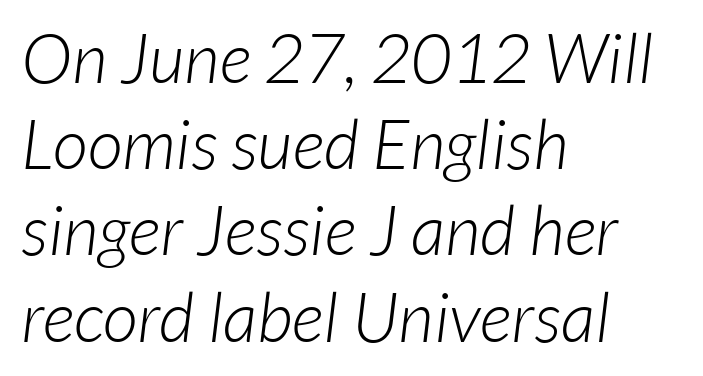
Q: Is the text bold? A: No.
Q: Is the typeface a serif or a sans-serif typeface? A: Sans-serif.
Q: Is the text underlined? A: No.
Q: How is the paragraph aligned? A: Left-aligned.
Q: Is the spacing between letters normal or unusually wide? A: Normal.
Q: Is the spacing between lines tight, normal or loose? A: Normal.
Q: Width (condensed, normal, or wide)? A: Normal.
Q: Stroke contrast? A: Low.
Q: x-height? A: Medium.
Q: Monospaced? A: No.
